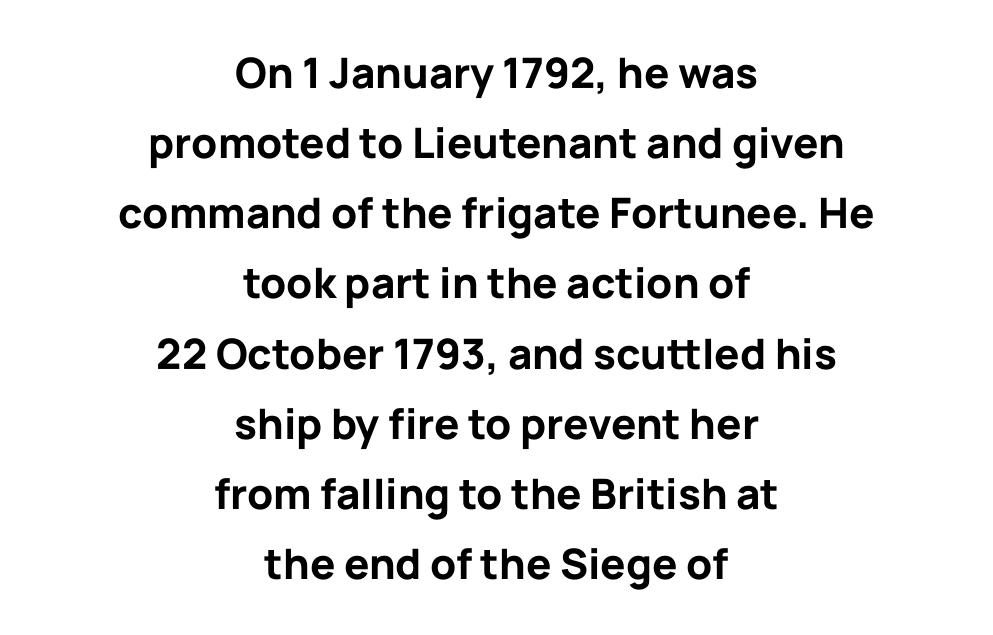
The image shows 42 px bold sans-serif type, upright; set centered, normal line spacing (1.67x), normal letter spacing, not underlined; low stroke contrast and a medium x-height.
